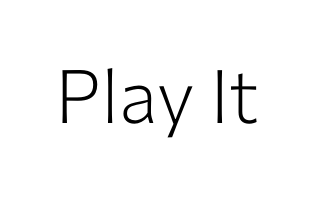
The image shows 74 px light sans-serif type, upright; set normal letter spacing, not underlined; low stroke contrast and a medium x-height.
